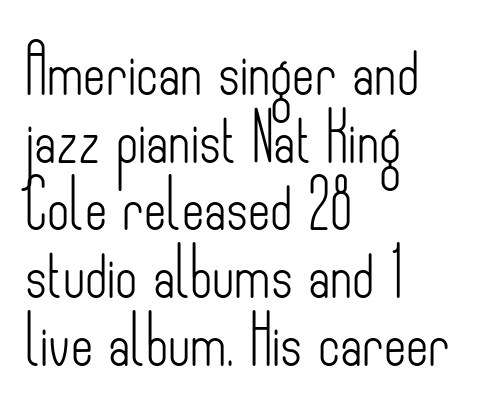
{"serif": "no", "italic": "no", "bold": "no", "weight": "light", "width": "condensed", "stroke_contrast": "low", "x_height": "small", "monospaced": "no", "underline": "no", "align": "left", "line_spacing": "normal", "line_spacing_ratio": 1.41, "letter_spacing": "normal", "letter_spacing_em": 0.0, "glyph_px": 48}
